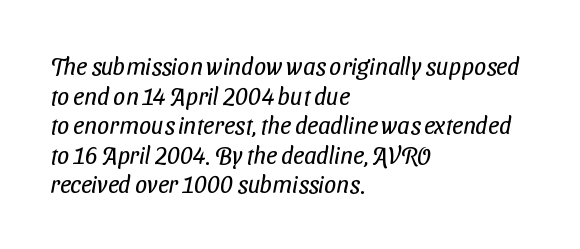
Q: Is the text bold? A: No.
Q: Is the text underlined? A: No.
Q: How is the paragraph aligned? A: Left-aligned.
Q: Is the spacing between letters normal or unusually wide? A: Normal.
